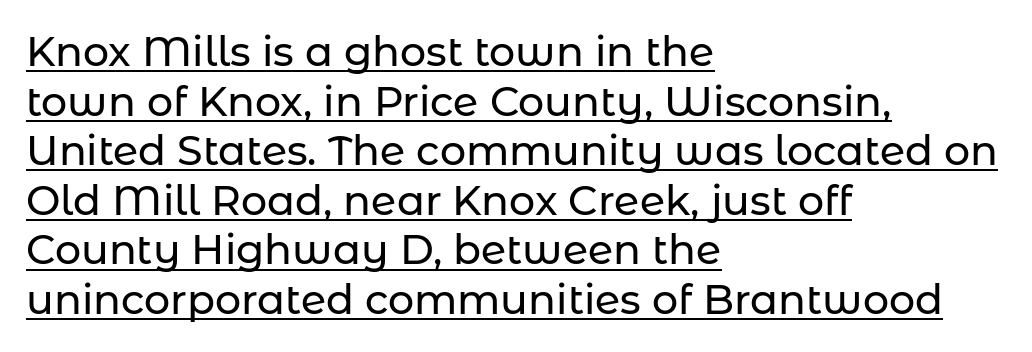
{"serif": "no", "italic": "no", "width": "normal", "stroke_contrast": "low", "x_height": "medium", "monospaced": "no", "underline": "yes", "align": "left", "line_spacing_ratio": 1.21, "letter_spacing": "normal", "letter_spacing_em": 0.0, "glyph_px": 41}
